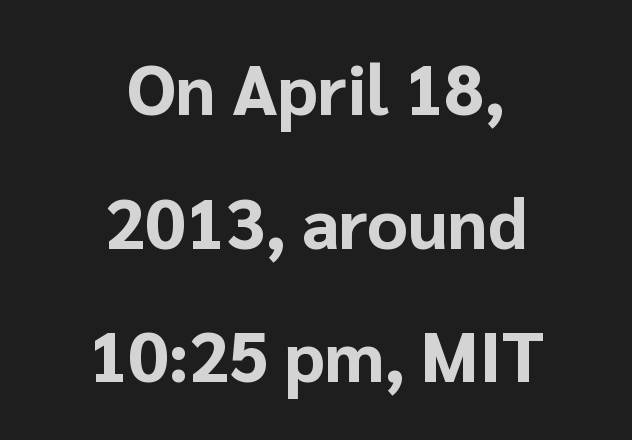
The image shows 70 px bold sans-serif type, upright; set centered, loose line spacing (1.91x), normal letter spacing, not underlined; low stroke contrast and a medium x-height.
